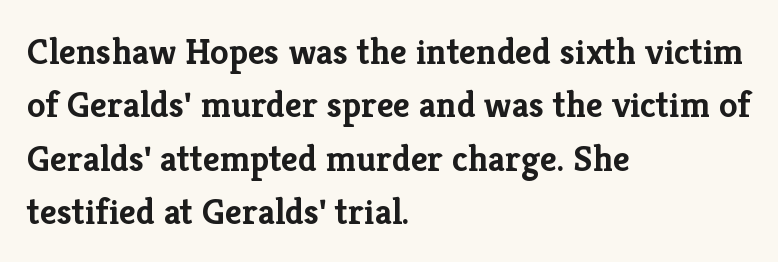
Q: Is the text bold? A: Yes.
Q: Is the text italic (slanted)? A: No, it is upright.
Q: Is the typeface a serif or a sans-serif typeface? A: Serif.
Q: Is the text underlined? A: No.
Q: How is the paragraph aligned? A: Left-aligned.
Q: Is the spacing between letters normal or unusually wide? A: Normal.
Q: Is the spacing between lines tight, normal or loose? A: Normal.
Q: Width (condensed, normal, or wide)? A: Normal.
Q: Stroke contrast? A: Low.
Q: x-height? A: Medium.
Q: Monospaced? A: No.
